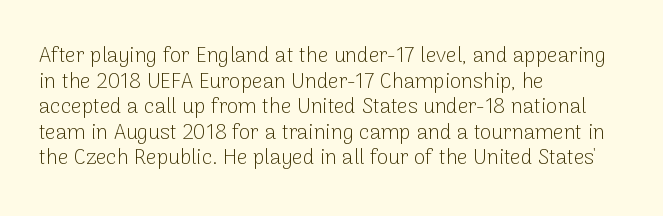
Q: Is the text bold? A: No.
Q: Is the text italic (slanted)? A: No, it is upright.
Q: Is the text underlined? A: No.
Q: How is the paragraph aligned? A: Left-aligned.
Q: Is the spacing between letters normal or unusually wide? A: Normal.
